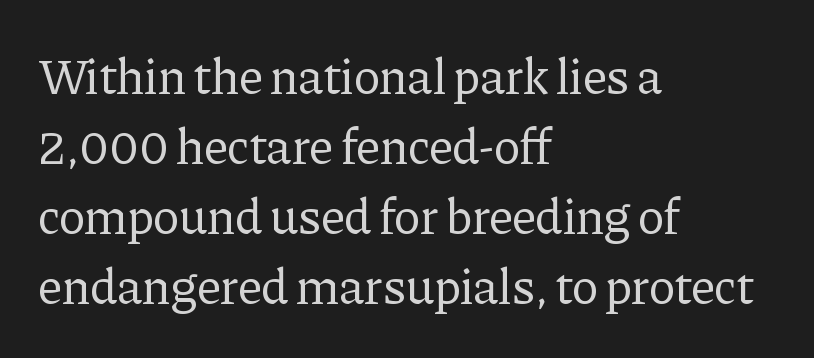
The image shows 50 px regular-weight serif type, upright; set left-aligned, normal line spacing (1.4x), normal letter spacing, not underlined; low stroke contrast and a medium x-height.
